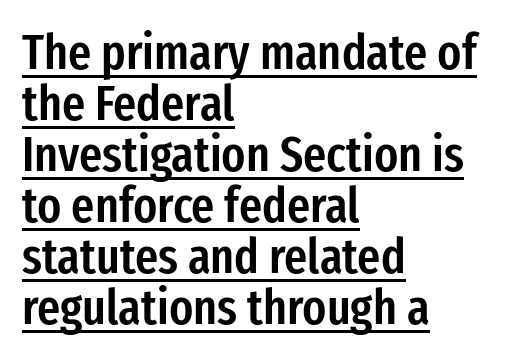
Summary of weight: moderately heavy, a semibold. Characters remain perfectly vertical along every line. Underline: present. These lines huddle together more closely than default settings would place them. Nope, no serifs anywhere on these letters. Is the block centered? No — it sits flush against the left margin.
